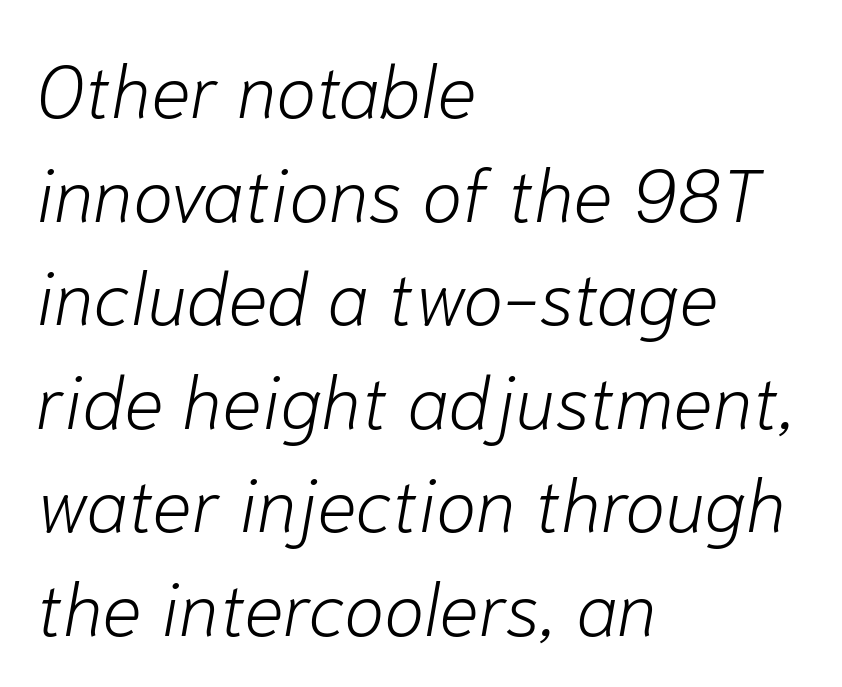
The image shows 74 px light type, italic (leaning right); set left-aligned, normal line spacing (1.4x), normal letter spacing, not underlined; low stroke contrast and a medium x-height.
